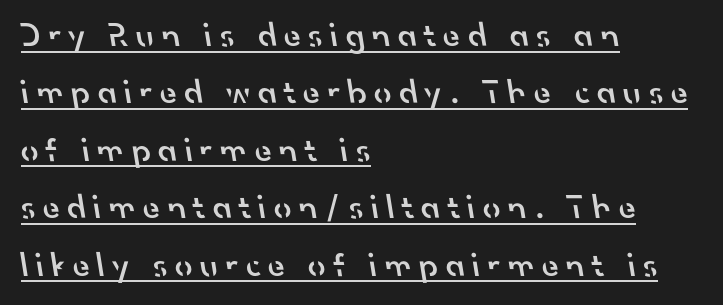
The image shows 35 px semibold sans-serif type; set left-aligned, normal line spacing (1.64x), unusually wide letter spacing (+0.21 em), underlined; low stroke contrast and a small x-height.
